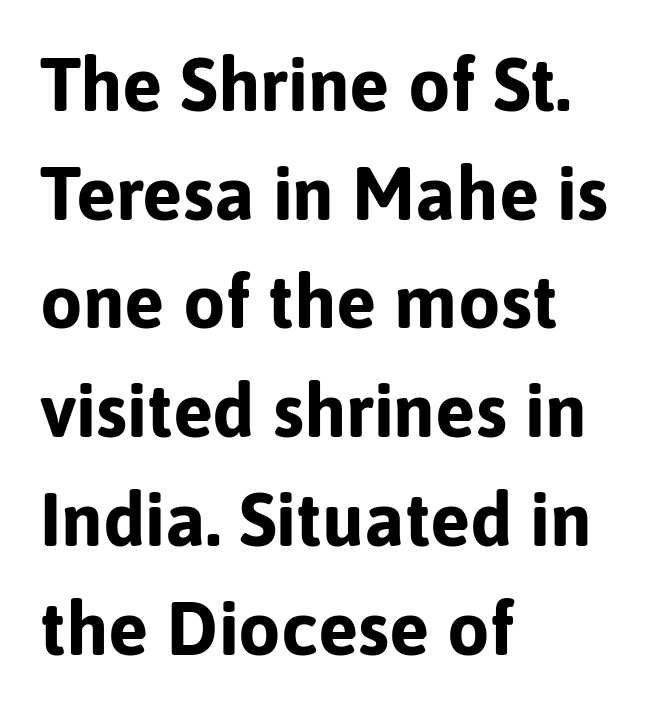
{"serif": "no", "italic": "no", "bold": "yes", "weight": "bold", "width": "normal", "stroke_contrast": "low", "x_height": "medium", "monospaced": "no", "underline": "no", "align": "left", "line_spacing": "normal", "line_spacing_ratio": 1.45, "letter_spacing": "normal", "letter_spacing_em": 0.0, "glyph_px": 75}
